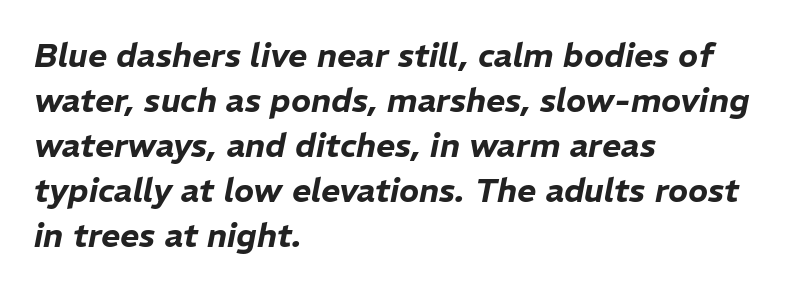
Does the copy run flush right? No — it runs flush left. Has an underline been added? It has not. In terms of leading, this rendering sits right in the middle. The face used here is rendered with its standard letterfit. The rendering uses natural spacing where letterforms have individual widths.
